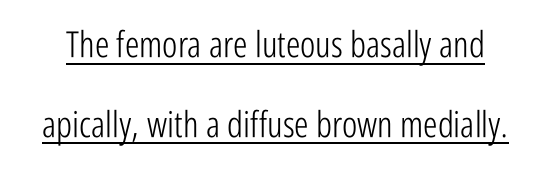
The image shows 36 px light, condensed sans-serif type, upright; set loose line spacing (2.21x), normal letter spacing, underlined; low stroke contrast and a medium x-height.
